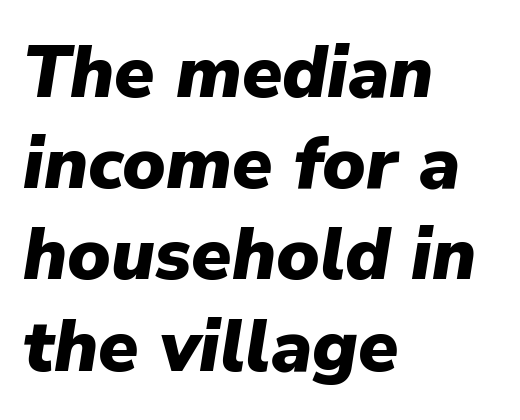
Q: Is the text bold? A: Yes.
Q: Is the text italic (slanted)? A: Yes, it leans right by about 9 degrees.
Q: Is the text underlined? A: No.
Q: How is the paragraph aligned? A: Left-aligned.
Q: Is the spacing between letters normal or unusually wide? A: Normal.
Q: Is the spacing between lines tight, normal or loose? A: Normal.
Q: Width (condensed, normal, or wide)? A: Normal.
Q: Stroke contrast? A: Low.
Q: x-height? A: Medium.
Q: Monospaced? A: No.
